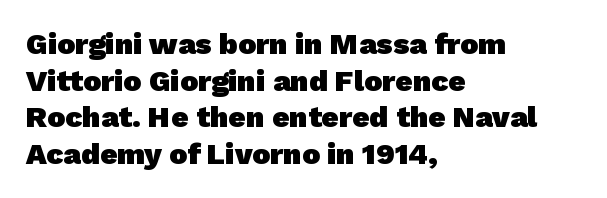
Q: Is the text bold? A: Yes.
Q: Is the typeface a serif or a sans-serif typeface? A: Sans-serif.
Q: Is the text underlined? A: No.
Q: How is the paragraph aligned? A: Left-aligned.
Q: Is the spacing between letters normal or unusually wide? A: Normal.
Q: Width (condensed, normal, or wide)? A: Normal.
Q: Stroke contrast? A: Low.
Q: x-height? A: Medium.
Q: Monospaced? A: No.
